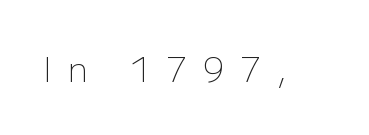
{"serif": "no", "italic": "no", "bold": "no", "weight": "light", "width": "normal", "stroke_contrast": "low", "x_height": "medium", "monospaced": "no", "underline": "no", "letter_spacing": "wide", "letter_spacing_em": 0.49, "glyph_px": 33}
